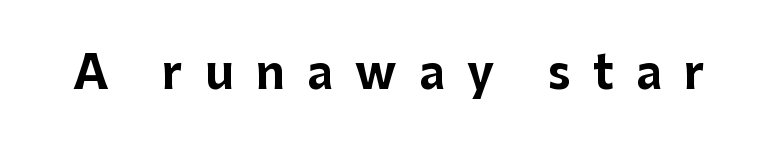
{"serif": "no", "italic": "no", "bold": "yes", "weight": "bold", "width": "normal", "stroke_contrast": "low", "x_height": "medium", "monospaced": "no", "underline": "no", "letter_spacing": "wide", "letter_spacing_em": 0.49, "glyph_px": 45}
